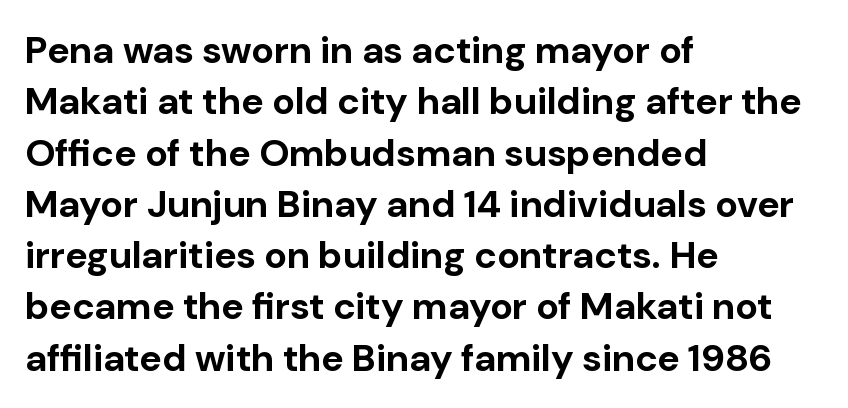
Q: Is the text bold? A: Yes.
Q: Is the text italic (slanted)? A: No, it is upright.
Q: Is the typeface a serif or a sans-serif typeface? A: Sans-serif.
Q: Is the text underlined? A: No.
Q: How is the paragraph aligned? A: Left-aligned.
Q: Is the spacing between letters normal or unusually wide? A: Normal.
Q: Is the spacing between lines tight, normal or loose? A: Normal.
Q: Width (condensed, normal, or wide)? A: Normal.
Q: Stroke contrast? A: Low.
Q: x-height? A: Medium.
Q: Monospaced? A: No.
